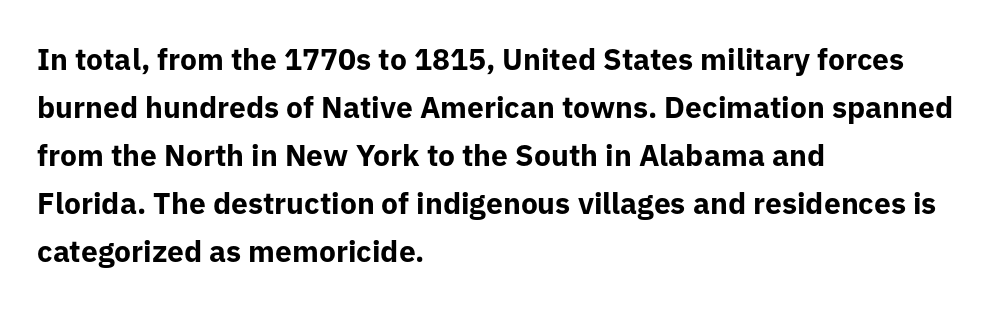
{"serif": "no", "italic": "no", "bold": "yes", "weight": "bold", "width": "normal", "stroke_contrast": "low", "x_height": "medium", "monospaced": "no", "underline": "no", "align": "left", "line_spacing": "normal", "line_spacing_ratio": 1.6, "letter_spacing": "normal", "letter_spacing_em": 0.0, "glyph_px": 30}
